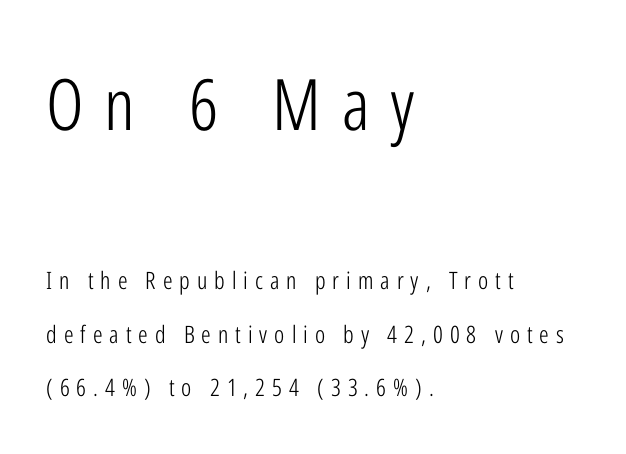
The image shows 71 px light, condensed sans-serif type, upright; set left-aligned, loose line spacing (2.22x), unusually wide letter spacing (+0.29 em), not underlined; the first (top) block is 2.96x larger; low stroke contrast and a medium x-height.
